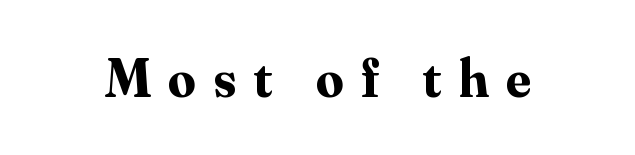
Does the type have serifs? Yes, each stem ends in a small foot. Do the characters align in a grid? No, the font is proportional. Plenty of ink on the page — the face is bold. Clear beneath every line of the passage.
